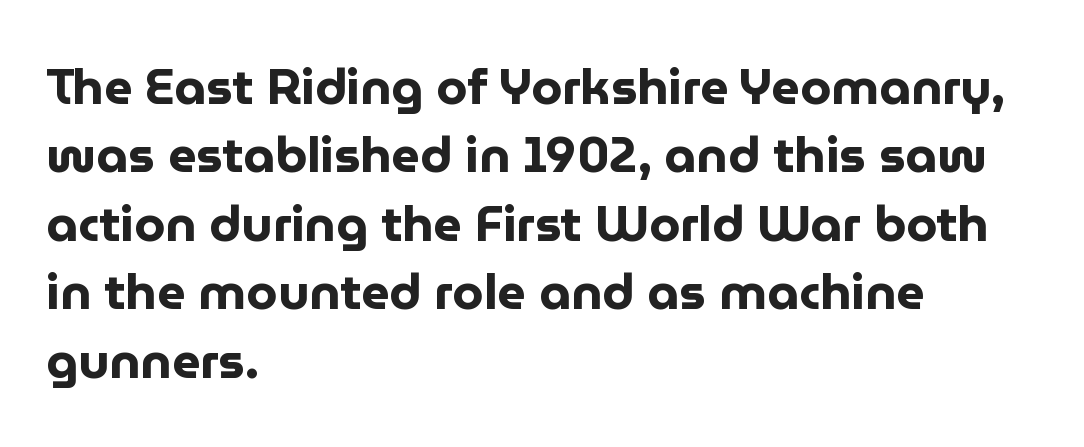
This sample has the flowing, uneven cadence of proportional lettering. The lines are quadded left. Thick stems and heavy bowls — unmistakably bold. Caption: standard tracking, unaltered. Font category for this specimen: sans-serif. Descenders are the only things crossing below the line.
